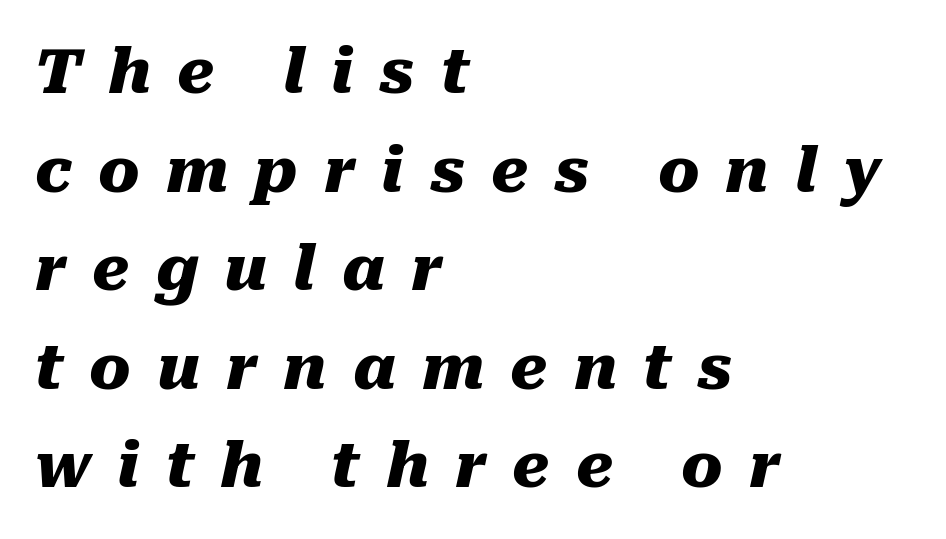
{"italic": "yes", "lean": "right", "slant_degrees": 10, "bold": "yes", "weight": "heavy", "width": "normal", "stroke_contrast": "medium", "x_height": "medium", "monospaced": "no", "underline": "no", "align": "left", "line_spacing": "normal", "line_spacing_ratio": 1.59, "letter_spacing": "wide", "letter_spacing_em": 0.42, "glyph_px": 62}
